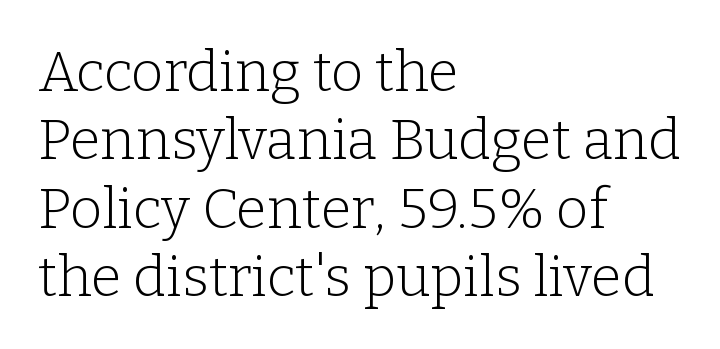
The image shows 56 px light serif type, upright; set left-aligned, line spacing 1.22x, normal letter spacing, not underlined; low stroke contrast and a medium x-height.
